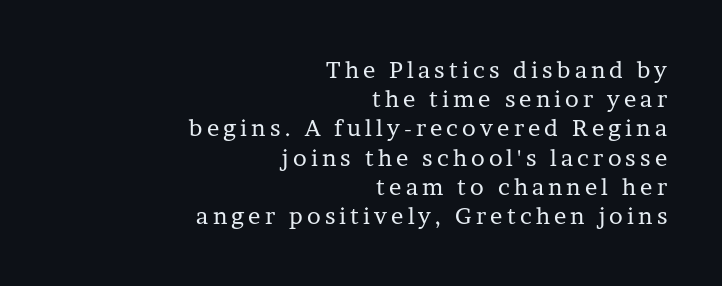
Italic? Not at all — the glyphs are vertical. What's the leading like? Ordinary, nothing unusual. Plain, unruled lines of type. Bold? No — there's no thickening of the strokes. In CSS terms this would be text-align: right.
